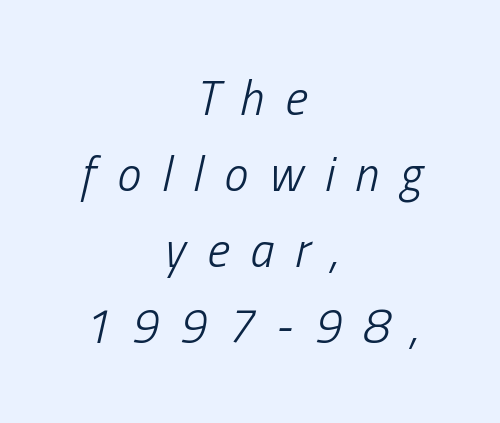
Q: Is the text bold? A: No.
Q: Is the text italic (slanted)? A: Yes, it leans right by about 13 degrees.
Q: Is the text underlined? A: No.
Q: How is the paragraph aligned? A: Centered.
Q: Is the spacing between letters normal or unusually wide? A: Unusually wide.
Q: Is the spacing between lines tight, normal or loose? A: Normal.
Q: Width (condensed, normal, or wide)? A: Condensed.
Q: Stroke contrast? A: Low.
Q: x-height? A: Medium.
Q: Monospaced? A: No.
